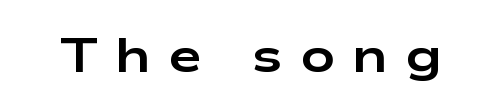
{"serif": "no", "italic": "no", "bold": "yes", "weight": "bold", "width": "wide", "stroke_contrast": "low", "x_height": "medium", "monospaced": "no", "underline": "no", "letter_spacing": "wide", "letter_spacing_em": 0.36, "glyph_px": 48}
